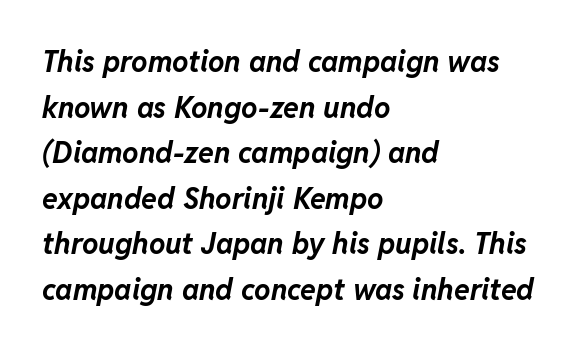
In terms of leading, this rendering sits right in the middle. The letters sit at their default tracking, neither squeezed nor spread. The glyphs are unaccompanied by any horizontal stroke below them. Here the designer chose a conventional face with non-uniform glyph widths. There's an unmistakable incline to the writing here. Caption: bold face, heavy strokes.
